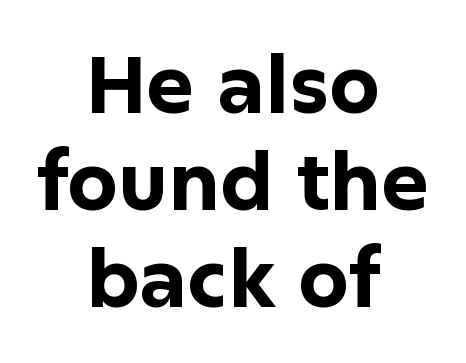
Q: Is the text bold? A: Yes.
Q: Is the text italic (slanted)? A: No, it is upright.
Q: Is the typeface a serif or a sans-serif typeface? A: Sans-serif.
Q: Is the text underlined? A: No.
Q: How is the paragraph aligned? A: Centered.
Q: Is the spacing between letters normal or unusually wide? A: Normal.
Q: Width (condensed, normal, or wide)? A: Normal.
Q: Stroke contrast? A: Low.
Q: x-height? A: Medium.
Q: Monospaced? A: No.
